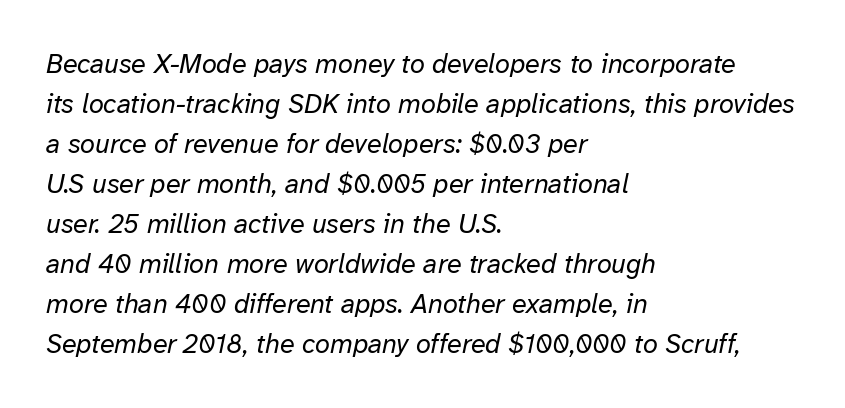
Q: Is the text bold? A: No.
Q: Is the text italic (slanted)? A: Yes, it leans right by about 12 degrees.
Q: Is the text underlined? A: No.
Q: How is the paragraph aligned? A: Left-aligned.
Q: Is the spacing between letters normal or unusually wide? A: Normal.
Q: Is the spacing between lines tight, normal or loose? A: Normal.
